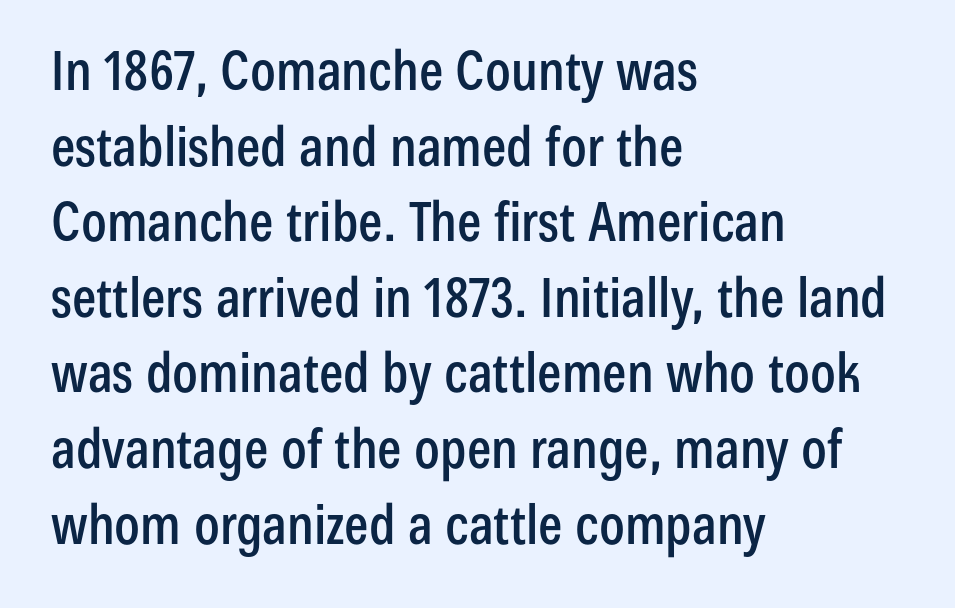
Q: Is the text italic (slanted)? A: No, it is upright.
Q: Is the typeface a serif or a sans-serif typeface? A: Sans-serif.
Q: Is the text underlined? A: No.
Q: How is the paragraph aligned? A: Left-aligned.
Q: Is the spacing between letters normal or unusually wide? A: Normal.
Q: Is the spacing between lines tight, normal or loose? A: Normal.
Q: Width (condensed, normal, or wide)? A: Condensed.
Q: Stroke contrast? A: Low.
Q: x-height? A: Medium.
Q: Monospaced? A: No.
